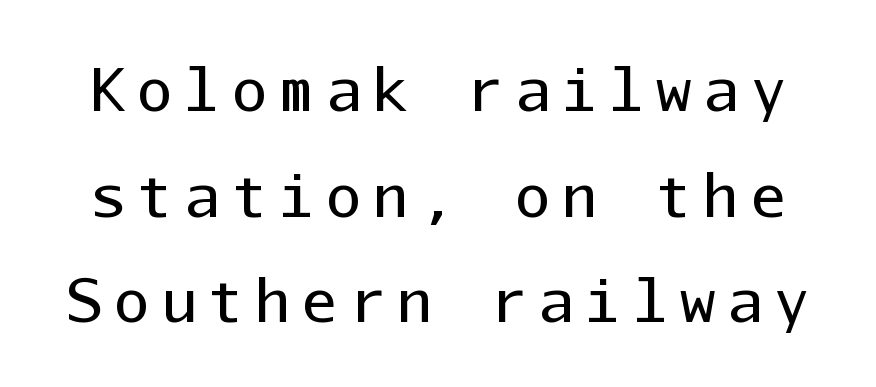
Q: Is the text bold? A: No.
Q: Is the text italic (slanted)? A: No, it is upright.
Q: Is the typeface a serif or a sans-serif typeface? A: Sans-serif.
Q: Is the text underlined? A: No.
Q: Is the spacing between letters normal or unusually wide? A: Unusually wide.
Q: Width (condensed, normal, or wide)? A: Normal.
Q: Stroke contrast? A: Low.
Q: x-height? A: Medium.
Q: Monospaced? A: Yes.
